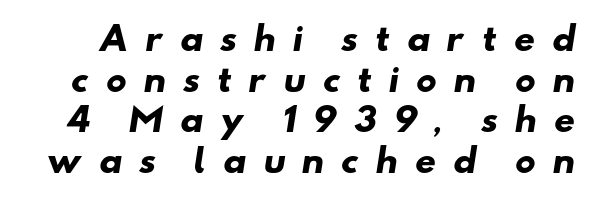
{"serif": "no", "bold": "yes", "weight": "heavy", "width": "wide", "stroke_contrast": "low", "x_height": "small", "monospaced": "no", "underline": "no", "line_spacing_ratio": 1.23, "letter_spacing": "wide", "letter_spacing_em": 0.48, "glyph_px": 33}
